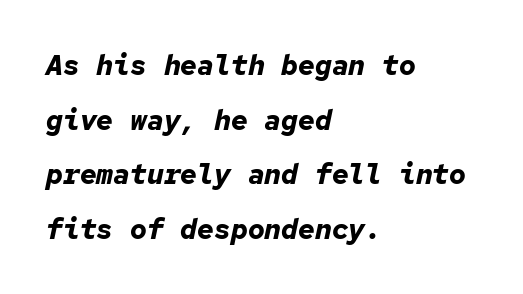
{"italic": "yes", "lean": "right", "slant_degrees": 12, "bold": "yes", "weight": "bold", "width": "normal", "stroke_contrast": "low", "x_height": "medium", "monospaced": "yes", "underline": "no", "align": "left", "line_spacing": "loose", "line_spacing_ratio": 1.95, "letter_spacing": "normal", "letter_spacing_em": 0.0, "glyph_px": 28}
